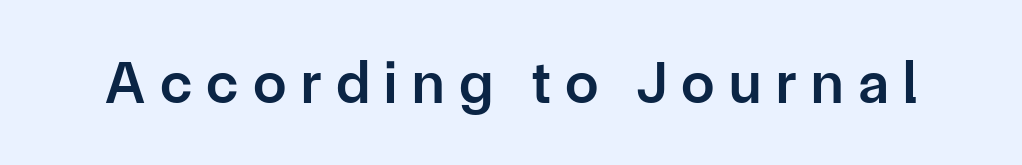
The image shows 60 px semibold sans-serif type, upright; set unusually wide letter spacing (+0.24 em), not underlined; low stroke contrast and a medium x-height.
